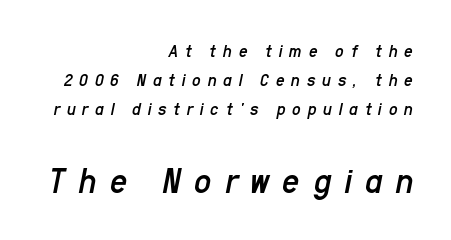
The image shows 38 px regular-weight, condensed type, italic (leaning right); set right-aligned, normal line spacing (1.53x), unusually wide letter spacing (+0.35 em), not underlined; the second (bottom) block is 2.0x larger; low stroke contrast and a medium x-height.
